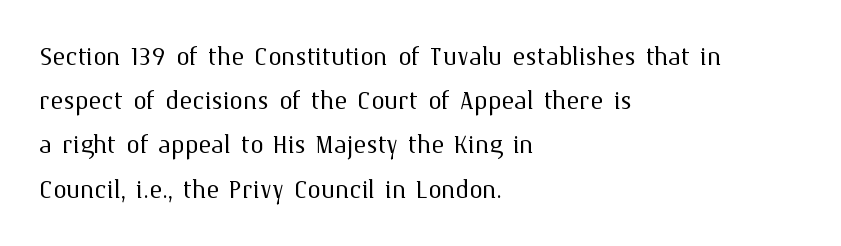
{"italic": "no", "bold": "no", "weight": "light", "width": "normal", "stroke_contrast": "medium", "x_height": "medium", "monospaced": "no", "underline": "no", "align": "left", "line_spacing": "normal", "line_spacing_ratio": 1.3, "letter_spacing": "normal", "letter_spacing_em": 0.0, "glyph_px": 34}
